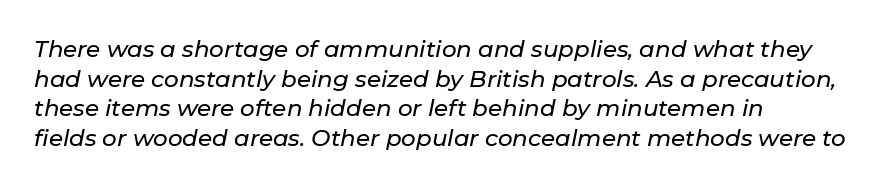
The image shows 23 px text type, italic (leaning right); set left-aligned, normal line spacing (1.29x), normal letter spacing, not underlined.
